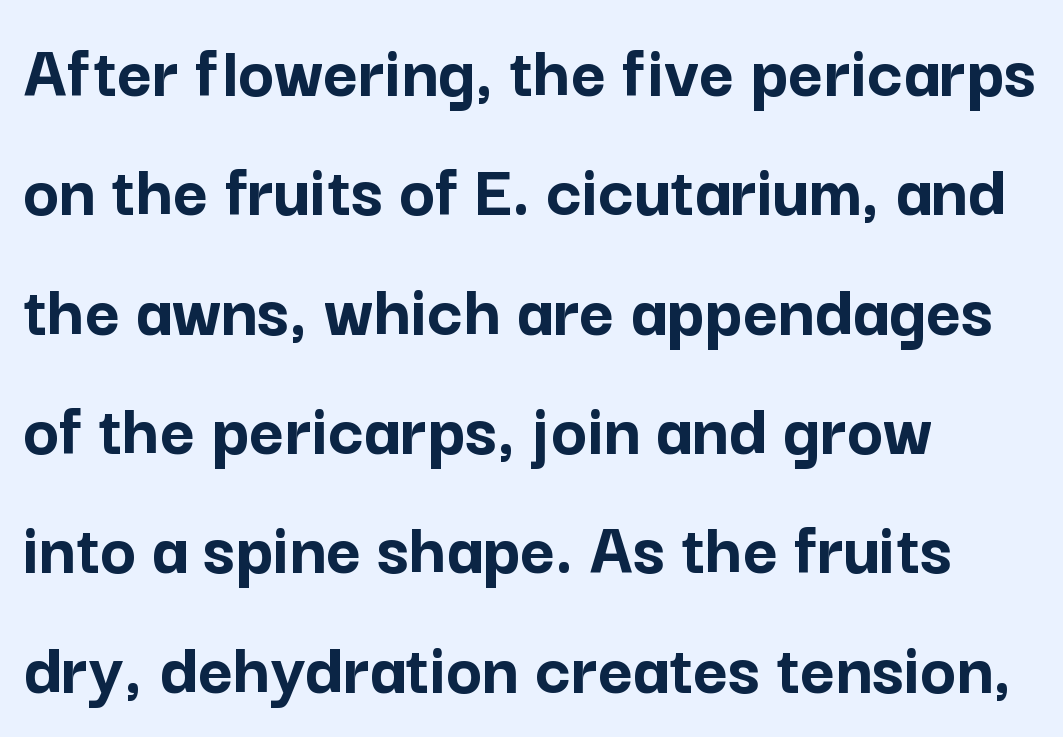
The image shows 76 px semibold sans-serif type, upright; set left-aligned, normal line spacing (1.57x), normal letter spacing, not underlined; low stroke contrast and a medium x-height.
